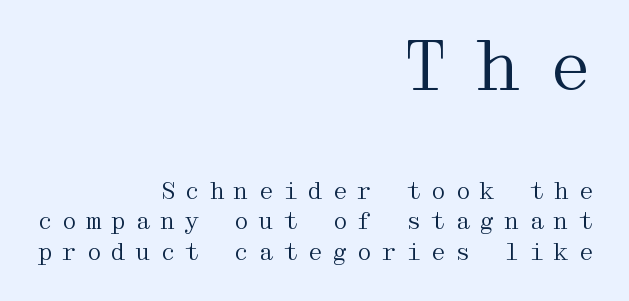
The image shows 68 px regular-weight, wide serif type, upright; set right-aligned, normal line spacing (1.33x), unusually wide letter spacing (+0.37 em), not underlined; the first (top) block is 2.96x larger; medium stroke contrast and a medium x-height.
